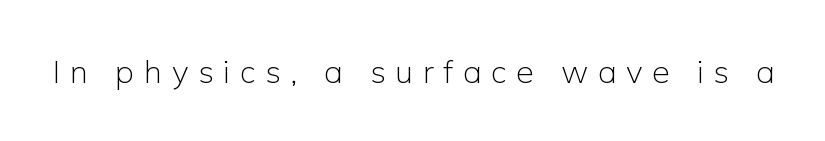
The image shows 32 px light sans-serif type, upright; set unusually wide letter spacing (+0.3 em), not underlined; low stroke contrast and a medium x-height.
